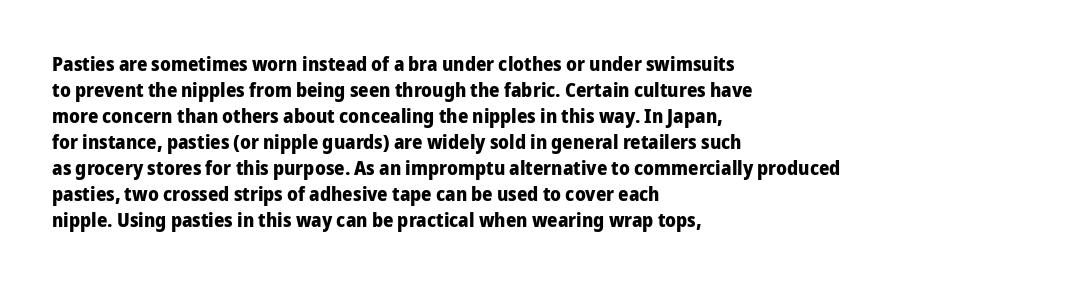
The lettering holds an erect, upright posture throughout. The text block is weighted toward the left margin, trailing off unevenly rightward. The strokes are fattened all the way to bold. Bare-footed words on every line.
